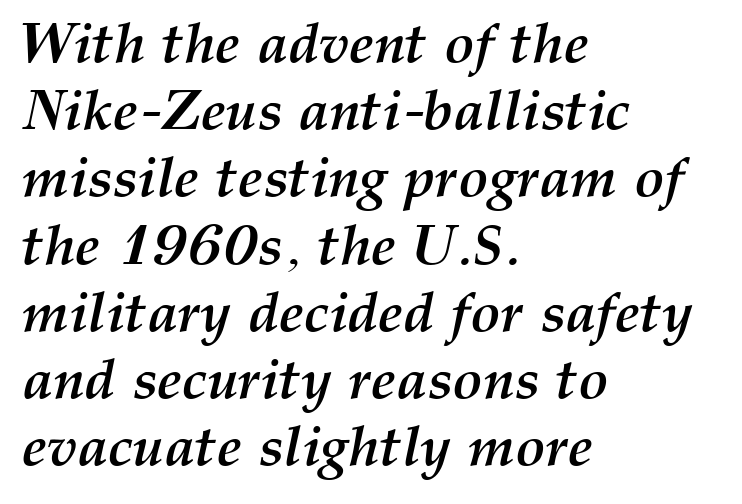
Q: Is the text bold? A: Yes.
Q: Is the text italic (slanted)? A: Yes, it leans right by about 12 degrees.
Q: Is the text underlined? A: No.
Q: How is the paragraph aligned? A: Left-aligned.
Q: Is the spacing between letters normal or unusually wide? A: Normal.
Q: Width (condensed, normal, or wide)? A: Normal.
Q: Stroke contrast? A: Medium.
Q: x-height? A: Medium.
Q: Monospaced? A: No.
